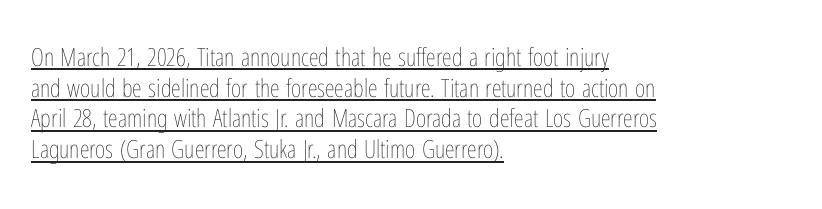
The image shows 25 px text type, upright; set left-aligned, line spacing 1.23x, normal letter spacing, underlined.
